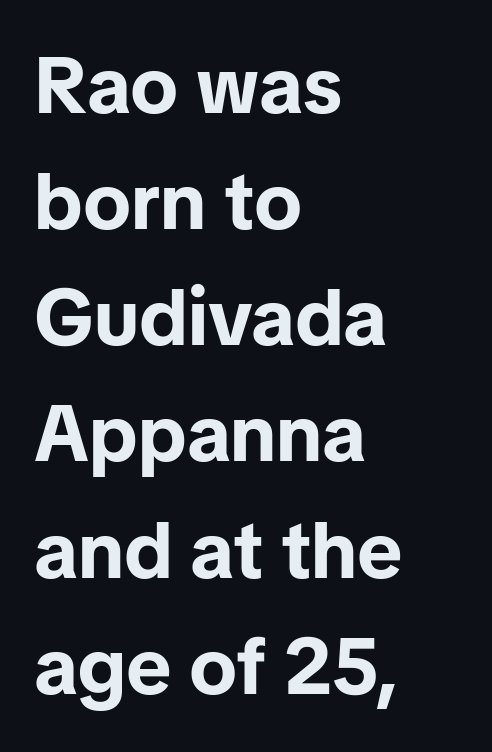
Here the designer chose a conventional face with non-uniform glyph widths. Caption: bold face, heavy strokes. Clear beneath every line of the passage. Unlike italic type, these characters show no tilt at all. The paragraph shown leans on its left margin. Check where the strokes stop: nothing finishes them off — pure sans.
